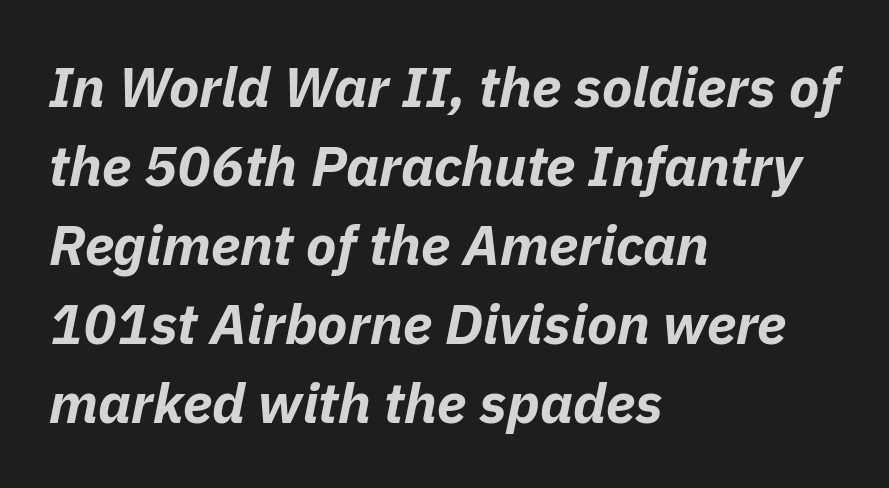
This rendering uses left alignment, leaving the right contour irregular. The face used here is rendered with its standard letterfit. You could not count columns in this text — the font is proportionally spaced. Rendered with sloped, italic letterforms. Quick note: underline off. Notice how descenders clear the ascenders below comfortably — that's standard leading.
